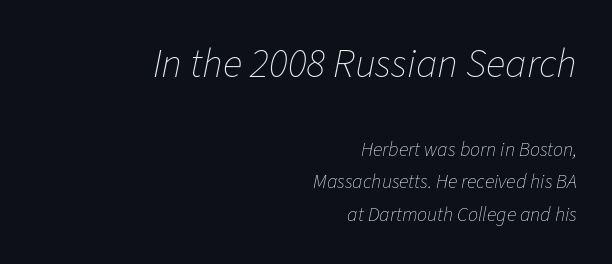
Q: Is the text bold? A: No.
Q: Is the text italic (slanted)? A: Yes, it leans right by about 11 degrees.
Q: Is the text underlined? A: No.
Q: How is the paragraph aligned? A: Right-aligned.
Q: Is the spacing between letters normal or unusually wide? A: Normal.
Q: Is the spacing between lines tight, normal or loose? A: Normal.
Q: Which block of text is set in a larger size, the first (top) or the second (bottom)? A: The first (top) one.
Q: Width (condensed, normal, or wide)? A: Normal.
Q: Stroke contrast? A: Low.
Q: x-height? A: Medium.
Q: Monospaced? A: No.
